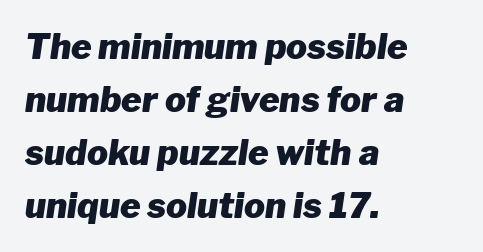
{"italic": "yes", "lean": "right", "slant_degrees": 8, "bold": "yes", "weight": "heavy", "width": "normal", "stroke_contrast": "low", "x_height": "medium", "monospaced": "no", "underline": "no", "align": "left", "line_spacing": "normal", "line_spacing_ratio": 1.51, "letter_spacing": "normal", "letter_spacing_em": 0.0, "glyph_px": 35}
